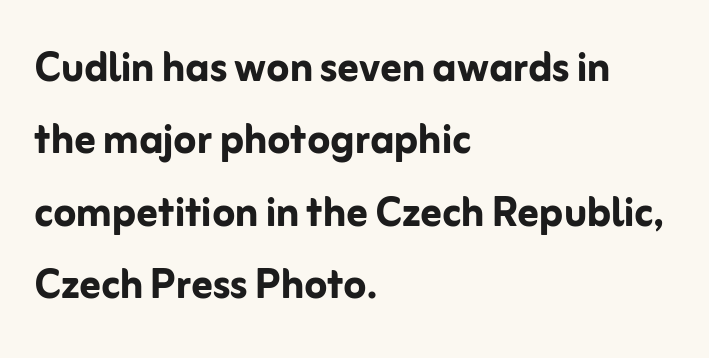
Horizontal alignment here is leftward, the default for most running prose. The face used here is a sans, in the tradition of grotesques and geometrics. The specimen reads as upright at a glance. This rendering leaves character spacing at its baseline value.
